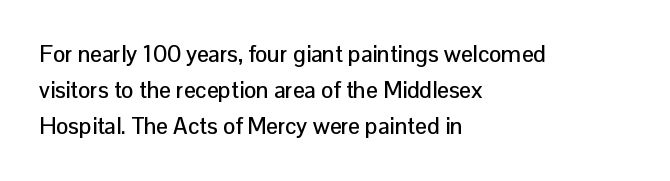
{"italic": "no", "underline": "no", "align": "left", "line_spacing": "normal", "line_spacing_ratio": 1.57, "letter_spacing": "normal", "letter_spacing_em": 0.0, "glyph_px": 23}
